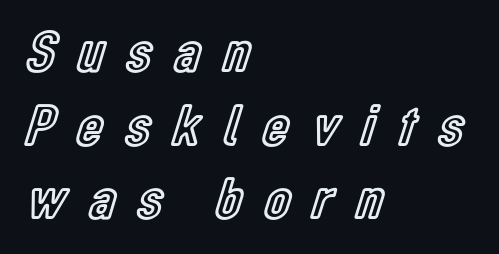
The image shows 59 px condensed type; set left-aligned, normal line spacing (1.25x), unusually wide letter spacing (+0.39 em), not underlined; a medium x-height.
